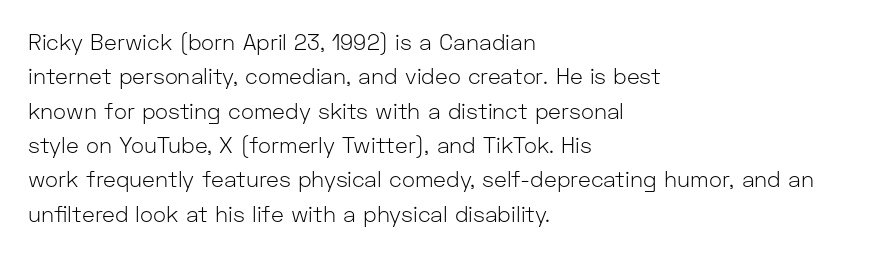
Q: Is the text bold? A: No.
Q: Is the text italic (slanted)? A: No, it is upright.
Q: Is the text underlined? A: No.
Q: How is the paragraph aligned? A: Left-aligned.
Q: Is the spacing between letters normal or unusually wide? A: Normal.
Q: Is the spacing between lines tight, normal or loose? A: Normal.
